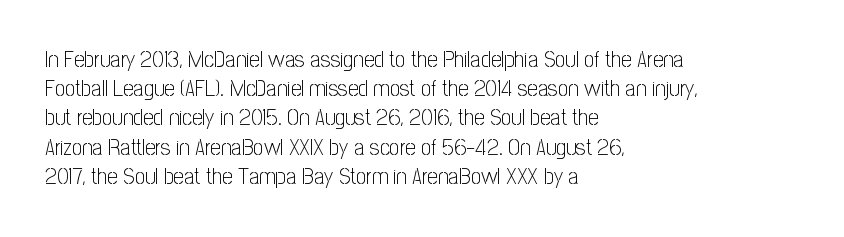
Q: Is the text bold? A: No.
Q: Is the text italic (slanted)? A: No, it is upright.
Q: Is the text underlined? A: No.
Q: How is the paragraph aligned? A: Left-aligned.
Q: Is the spacing between letters normal or unusually wide? A: Normal.
Q: Is the spacing between lines tight, normal or loose? A: Normal.
